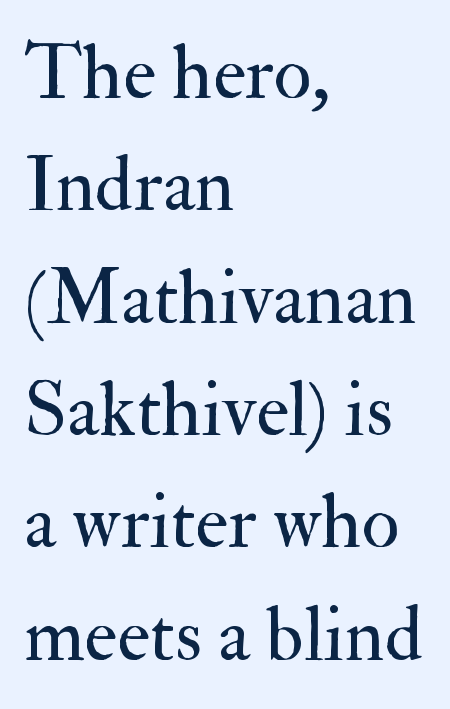
Q: Is the text bold? A: No.
Q: Is the text italic (slanted)? A: No, it is upright.
Q: Is the typeface a serif or a sans-serif typeface? A: Serif.
Q: Is the text underlined? A: No.
Q: How is the paragraph aligned? A: Left-aligned.
Q: Is the spacing between letters normal or unusually wide? A: Normal.
Q: Is the spacing between lines tight, normal or loose? A: Normal.
Q: Width (condensed, normal, or wide)? A: Normal.
Q: Stroke contrast? A: Medium.
Q: x-height? A: Small.
Q: Monospaced? A: No.
